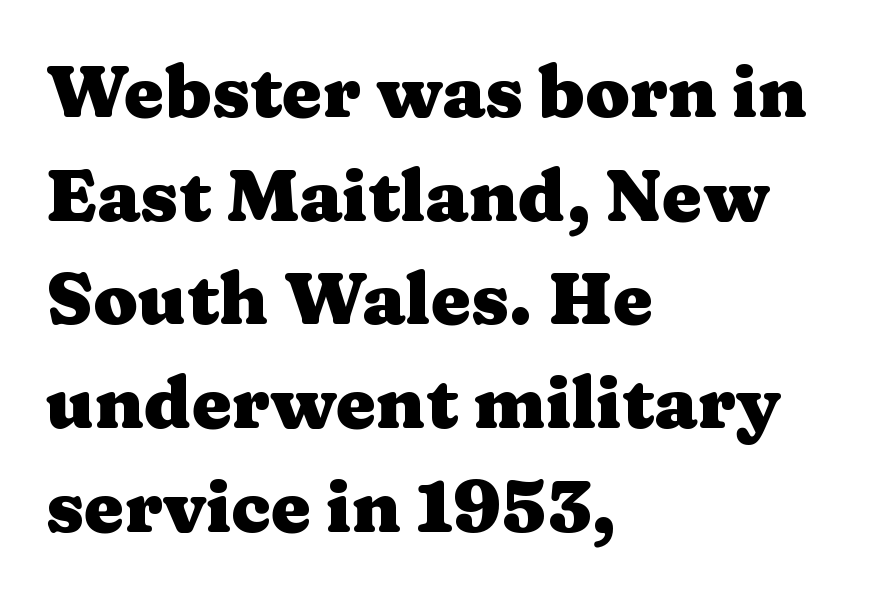
Q: Is the text bold? A: Yes.
Q: Is the text italic (slanted)? A: No, it is upright.
Q: Is the typeface a serif or a sans-serif typeface? A: Serif.
Q: Is the text underlined? A: No.
Q: How is the paragraph aligned? A: Left-aligned.
Q: Is the spacing between letters normal or unusually wide? A: Normal.
Q: Is the spacing between lines tight, normal or loose? A: Normal.
Q: Width (condensed, normal, or wide)? A: Wide.
Q: Stroke contrast? A: Medium.
Q: x-height? A: Medium.
Q: Monospaced? A: No.
